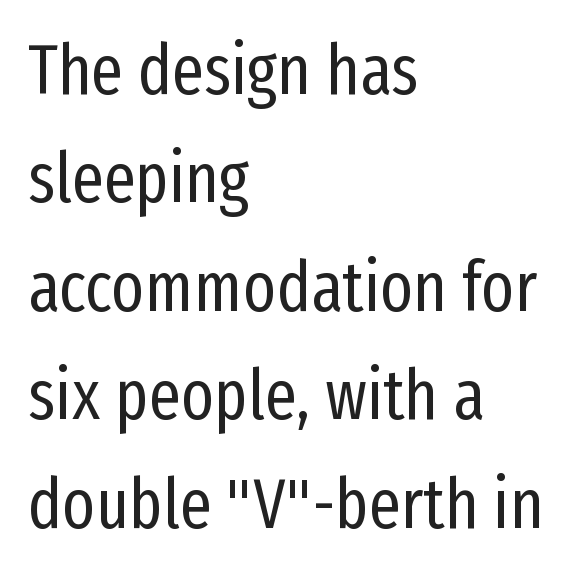
The image shows 70 px regular-weight, condensed sans-serif type, upright; set left-aligned, normal line spacing (1.55x), normal letter spacing, not underlined; low stroke contrast and a medium x-height.
